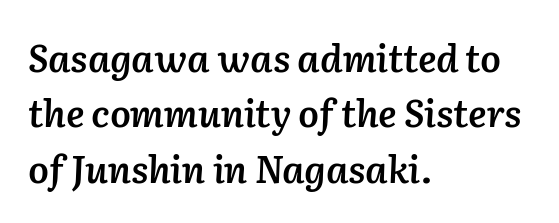
The image shows 37 px semibold type, italic (leaning right); set left-aligned, normal line spacing (1.5x), normal letter spacing, not underlined; low stroke contrast and a medium x-height.
